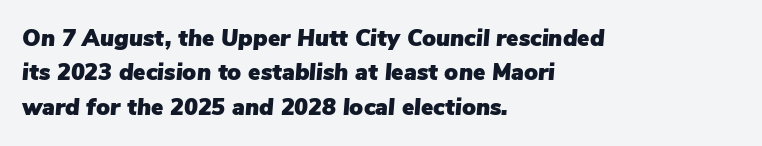
{"italic": "yes", "lean": "right", "slant_degrees": 5, "underline": "no", "align": "left", "line_spacing": "normal", "line_spacing_ratio": 1.5, "letter_spacing": "normal", "letter_spacing_em": 0.0, "glyph_px": 23}
